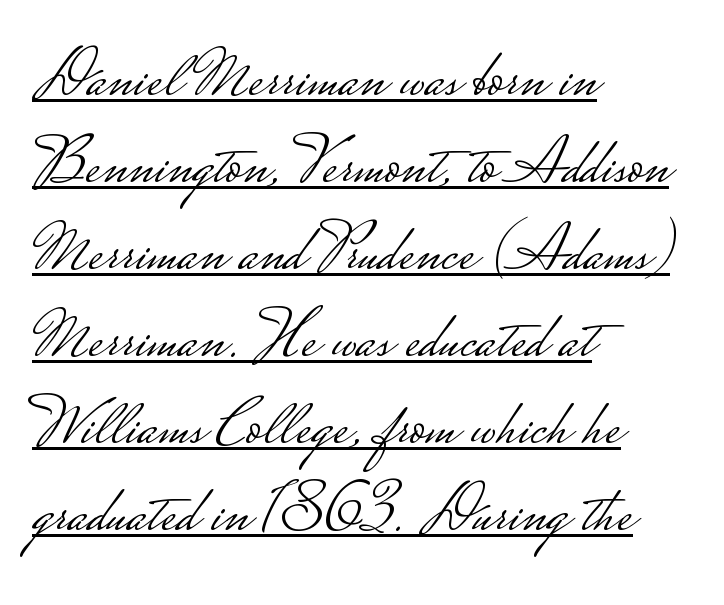
{"serif": "no", "bold": "no", "weight": "light", "width": "wide", "stroke_contrast": "low", "monospaced": "no", "underline": "yes", "align": "left", "line_spacing": "normal", "line_spacing_ratio": 1.28, "letter_spacing": "normal", "letter_spacing_em": 0.0, "glyph_px": 68}
